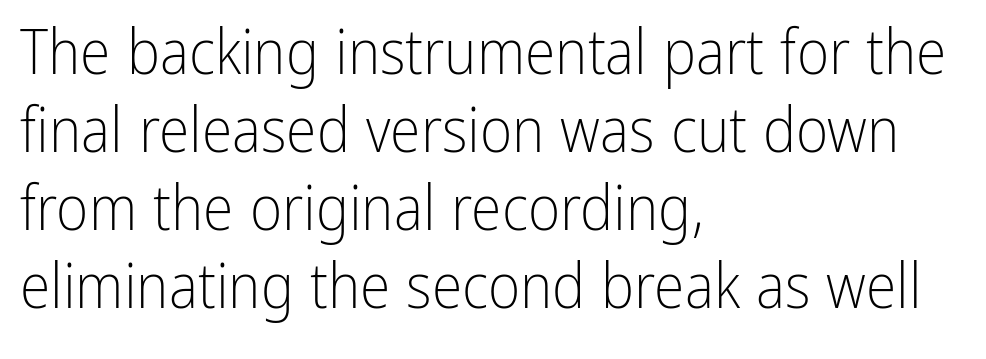
{"serif": "no", "italic": "no", "bold": "no", "weight": "light", "width": "condensed", "stroke_contrast": "low", "x_height": "medium", "monospaced": "no", "underline": "no", "align": "left", "line_spacing": "normal", "line_spacing_ratio": 1.26, "letter_spacing": "normal", "letter_spacing_em": 0.0, "glyph_px": 62}
